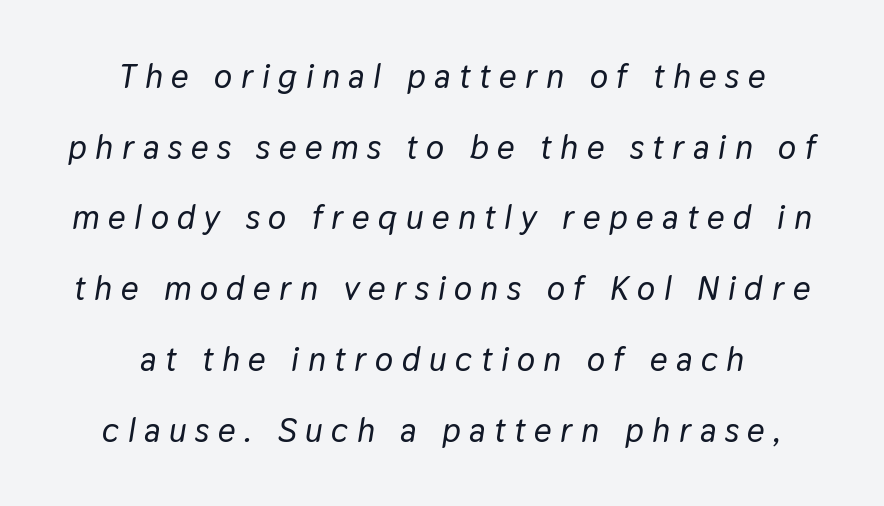
Underline: absent. Looks like regular typesetting: each glyph gets only the width it needs. Baseline-to-baseline distance is far greater than the letter height. Does the copy run flush right? No — it is centered line by line. Compared with typical body copy, the letter spacing here is much looser.
